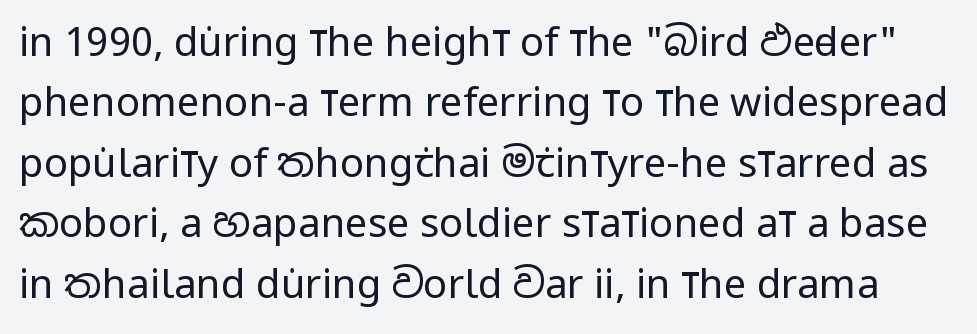
The image shows 40 px regular-weight, condensed sans-serif type, upright; set normal line spacing (1.51x), normal letter spacing, not underlined; low stroke contrast and a large x-height.
